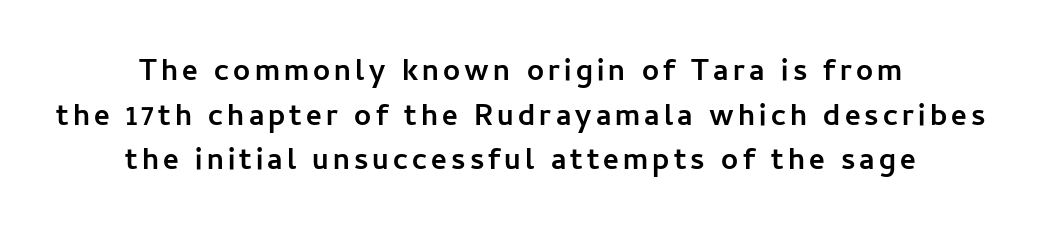
Note the varied advance widths — an 'i' is clearly narrower than an 'm'. The area under the type is left untouched. One-word summary of the alignment: center. Regarding serifs, this sample does without them. These lines carry a lot of weight — the face is fully bold. Is there any slant? The stems are plumb.
